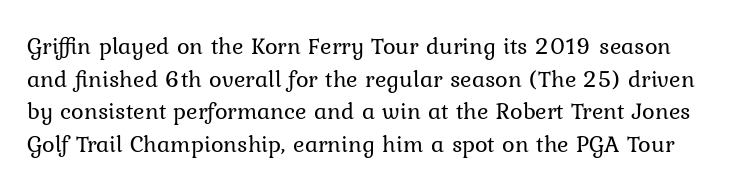
{"italic": "no", "bold": "no", "underline": "no", "line_spacing": "normal", "line_spacing_ratio": 1.36, "letter_spacing": "normal", "letter_spacing_em": 0.0, "glyph_px": 24}
